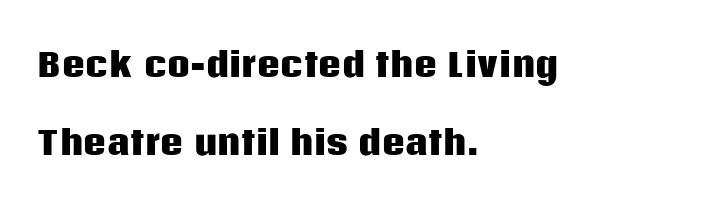
Q: Is the text bold? A: Yes.
Q: Is the text italic (slanted)? A: No, it is upright.
Q: Is the typeface a serif or a sans-serif typeface? A: Sans-serif.
Q: Is the text underlined? A: No.
Q: How is the paragraph aligned? A: Left-aligned.
Q: Is the spacing between letters normal or unusually wide? A: Normal.
Q: Is the spacing between lines tight, normal or loose? A: Loose.
Q: Width (condensed, normal, or wide)? A: Normal.
Q: Stroke contrast? A: Low.
Q: x-height? A: Large.
Q: Monospaced? A: No.
